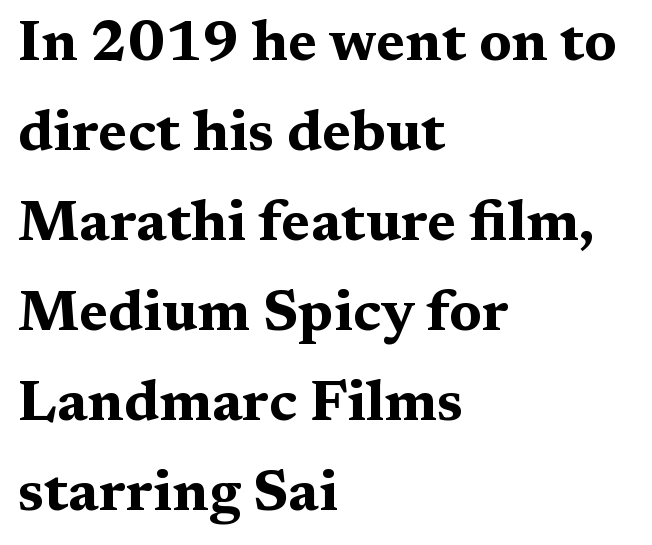
The rag falls on the right side of this text block. A dark, heavy texture on the line: the type is bold. The letters stand straight up with perfectly vertical stems. Varying glyph widths throughout — classic text-font behaviour. The letterforms sit shoulder to shoulder at normal distance.
